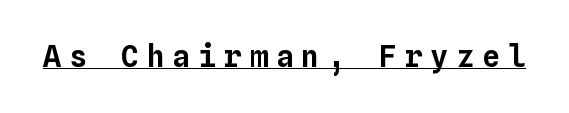
The tracking jumps out immediately: characters are airy and widely separated. The typesetter has applied underlining to the passage shown. Ordinary non-slanted type is in use. Is this a fixed-width face? Yes — each glyph sits in an identical cell.
